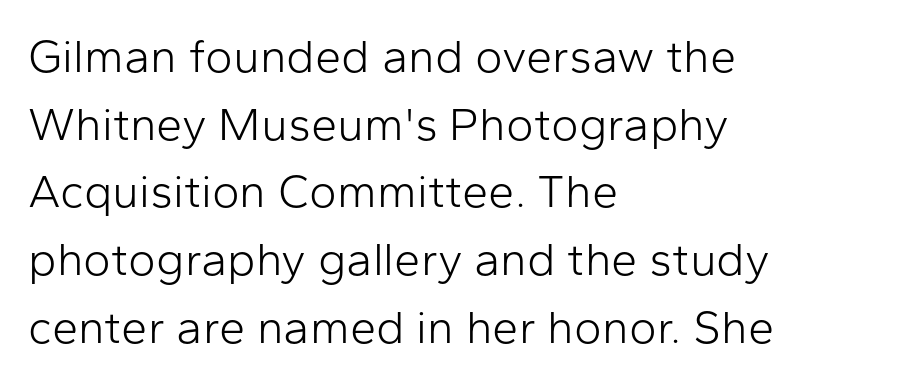
In terms of posture, this sample is upright. Teacher's note: observe the even left margin — that is flush-left alignment. Descenders are the only things crossing below the line. The rendering uses natural spacing where letterforms have individual widths. Stroke terminals: plain, sans-serif. A normal amount of white space separates one row of letters from the next.
